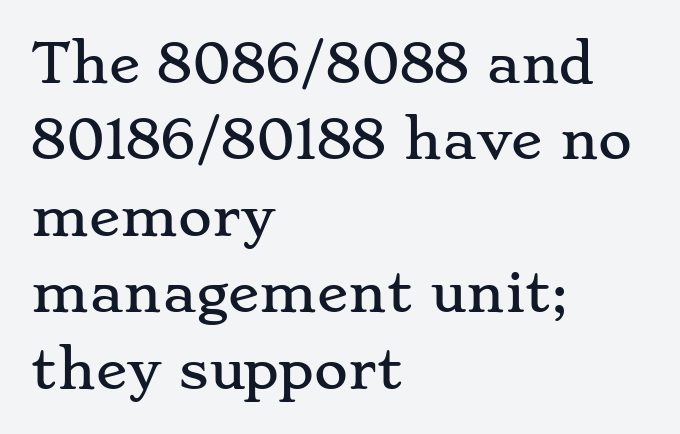
{"serif": "yes", "italic": "no", "width": "wide", "stroke_contrast": "low", "x_height": "small", "monospaced": "no", "underline": "no", "align": "left", "line_spacing": "normal", "line_spacing_ratio": 1.47, "letter_spacing": "normal", "letter_spacing_em": 0.0, "glyph_px": 52}
